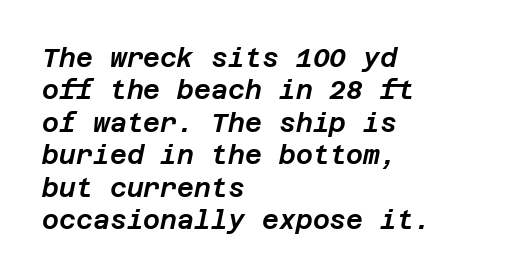
This rendering leaves character spacing at its baseline value. A typesetter would mark this as italic. The setting favours the left margin, as ordinary paragraphs usually do. A bare baseline throughout the passage.
